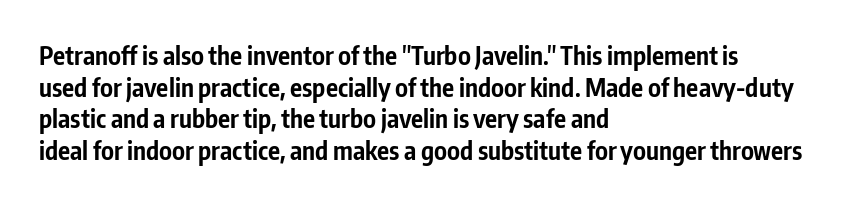
The image shows 25 px bold type, upright; set left-aligned, normal line spacing (1.27x), normal letter spacing, not underlined.
